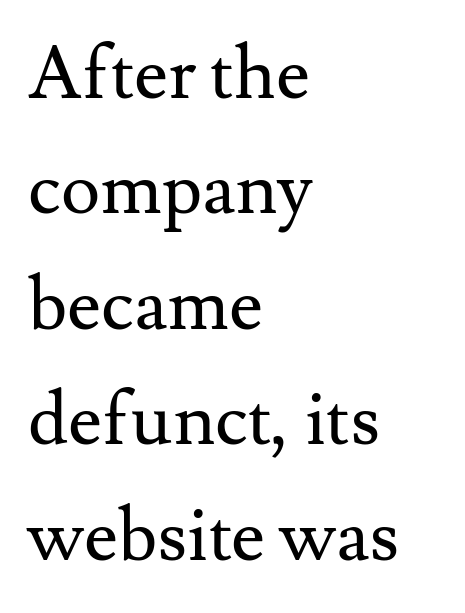
{"serif": "yes", "italic": "no", "bold": "no", "weight": "regular", "width": "normal", "stroke_contrast": "medium", "x_height": "small", "monospaced": "no", "underline": "no", "align": "left", "line_spacing": "normal", "line_spacing_ratio": 1.56, "letter_spacing": "normal", "letter_spacing_em": 0.0, "glyph_px": 74}
